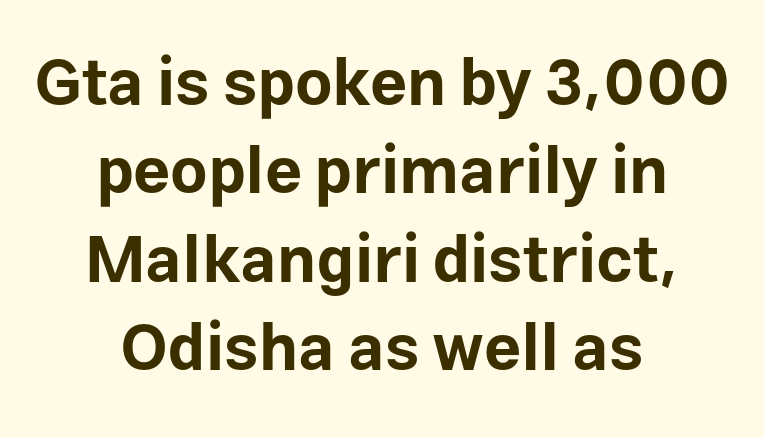
Q: Is the text bold? A: Yes.
Q: Is the text italic (slanted)? A: No, it is upright.
Q: Is the typeface a serif or a sans-serif typeface? A: Sans-serif.
Q: Is the text underlined? A: No.
Q: How is the paragraph aligned? A: Centered.
Q: Is the spacing between letters normal or unusually wide? A: Normal.
Q: Is the spacing between lines tight, normal or loose? A: Normal.
Q: Width (condensed, normal, or wide)? A: Normal.
Q: Stroke contrast? A: Low.
Q: x-height? A: Medium.
Q: Monospaced? A: No.
